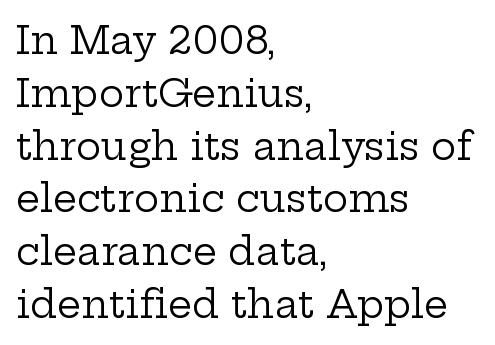
Q: Is the text bold? A: No.
Q: Is the text italic (slanted)? A: No, it is upright.
Q: Is the typeface a serif or a sans-serif typeface? A: Serif.
Q: Is the text underlined? A: No.
Q: How is the paragraph aligned? A: Left-aligned.
Q: Is the spacing between letters normal or unusually wide? A: Normal.
Q: Is the spacing between lines tight, normal or loose? A: Normal.
Q: Width (condensed, normal, or wide)? A: Wide.
Q: Stroke contrast? A: Low.
Q: x-height? A: Medium.
Q: Monospaced? A: No.
